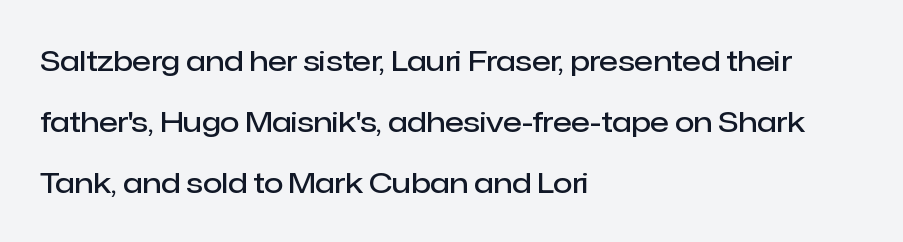
Compared with typical body copy, the letter spacing here is the same. Check where the strokes stop: nothing finishes them off — pure sans. The typesetting leans somewhat heavy: a semibold. Looks like regular typesetting: each glyph gets only the width it needs. Has an underline been added? It has not.
